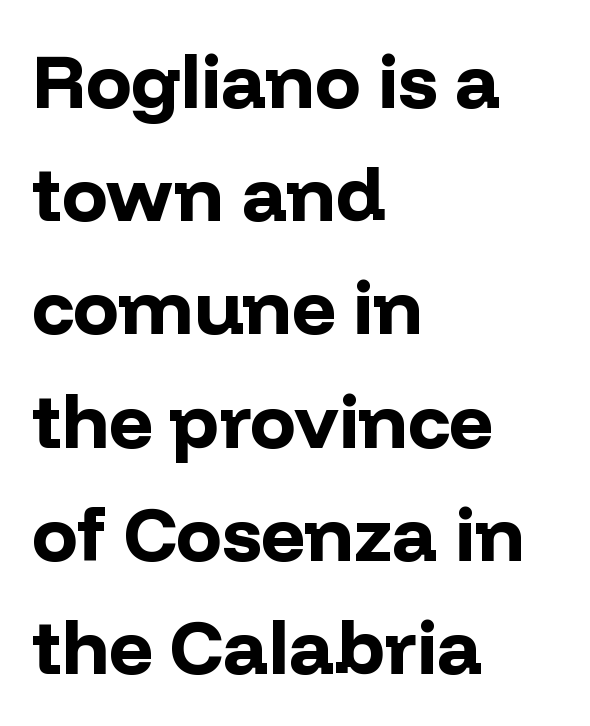
What stands out about the letter spacing? Nothing — it is the standard amount. One-word summary of the alignment: left. The designer left line spacing at the default. Strong, thick strokes mark this as bold type. Note: no serifs on the glyphs.
